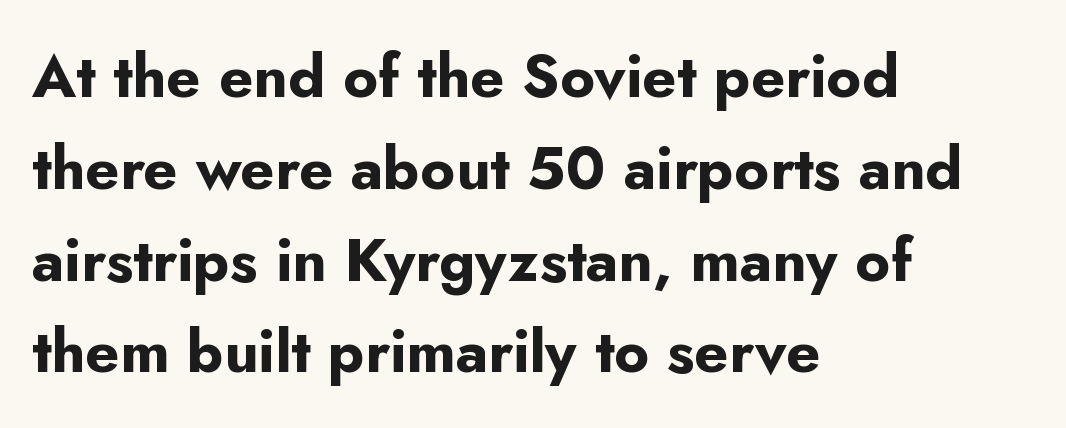
Q: Is the text bold? A: Yes.
Q: Is the text italic (slanted)? A: No, it is upright.
Q: Is the typeface a serif or a sans-serif typeface? A: Sans-serif.
Q: Is the text underlined? A: No.
Q: How is the paragraph aligned? A: Left-aligned.
Q: Is the spacing between letters normal or unusually wide? A: Normal.
Q: Is the spacing between lines tight, normal or loose? A: Normal.
Q: Width (condensed, normal, or wide)? A: Normal.
Q: Stroke contrast? A: Low.
Q: x-height? A: Small.
Q: Monospaced? A: No.
